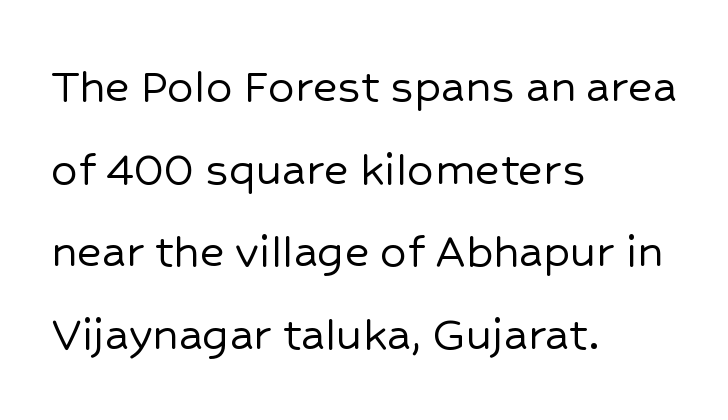
The image shows 53 px sans-serif type, upright; set left-aligned, normal line spacing (1.56x), normal letter spacing, not underlined; low stroke contrast and a medium x-height.
